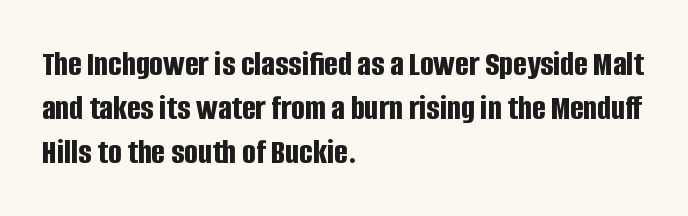
A typesetter would call this proportional, since set widths differ per character. It's the straight-up-and-down kind of type. How are the letters spaced? Ordinarily, with no added tracking. The setting favours the left margin, as ordinary paragraphs usually do. Lines of text with bare space underneath.
